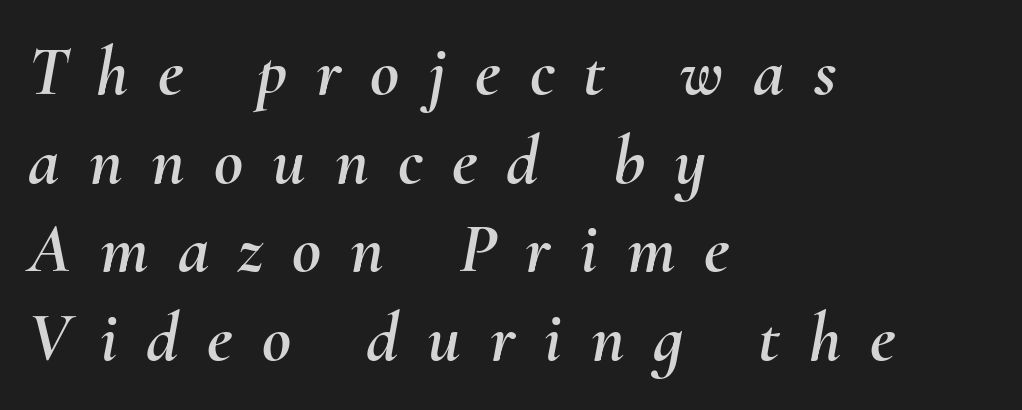
{"italic": "yes", "lean": "right", "slant_degrees": 10, "width": "normal", "stroke_contrast": "medium", "x_height": "small", "monospaced": "no", "underline": "no", "align": "left", "line_spacing": "normal", "line_spacing_ratio": 1.25, "letter_spacing": "wide", "letter_spacing_em": 0.41, "glyph_px": 71}
